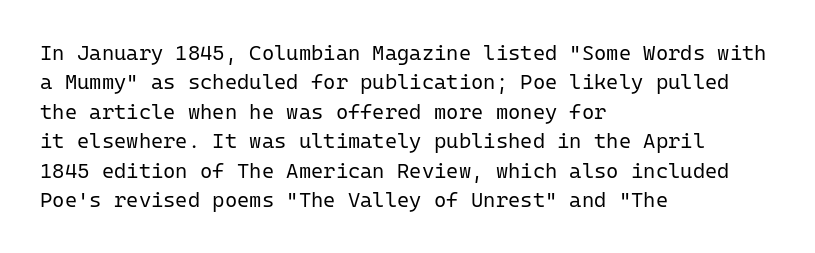
{"italic": "no", "bold": "no", "underline": "no", "align": "left", "line_spacing": "normal", "line_spacing_ratio": 1.4, "letter_spacing": "normal", "letter_spacing_em": 0.0, "glyph_px": 21}
